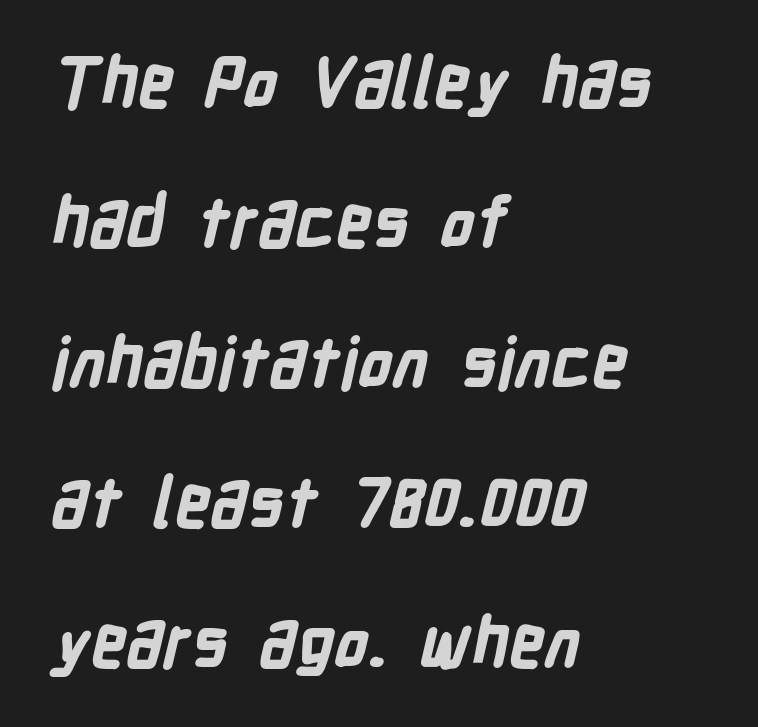
Chunky letters — that's bold for sure. Honestly, there is no underline to notice here at all. The letters advance in unequal steps, a hallmark of proportional type. Each new line begins a long way beneath the previous one.
